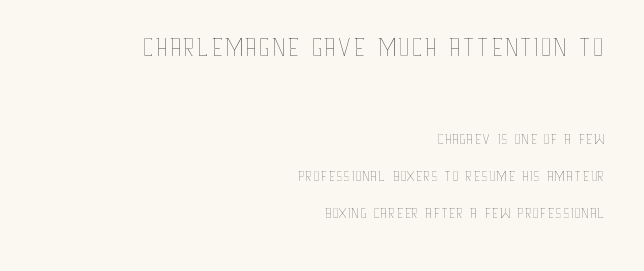
Teacher's note: observe the even right margin — that is flush-right alignment. On a weight scale, this lands at 450 or below. The letterforms sit shoulder to shoulder at normal distance. No word sits above an underline. These lines are rendered in a variable-pitch font.
